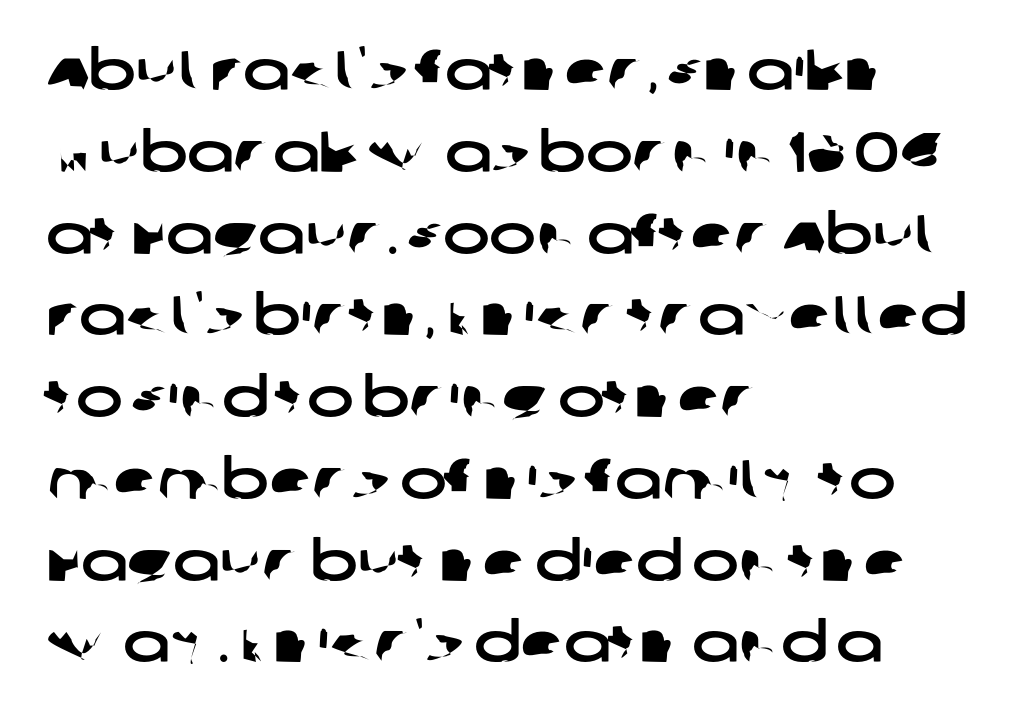
The image shows 56 px wide sans-serif type; set left-aligned, normal line spacing (1.46x), normal letter spacing, not underlined; low stroke contrast and a large x-height.
